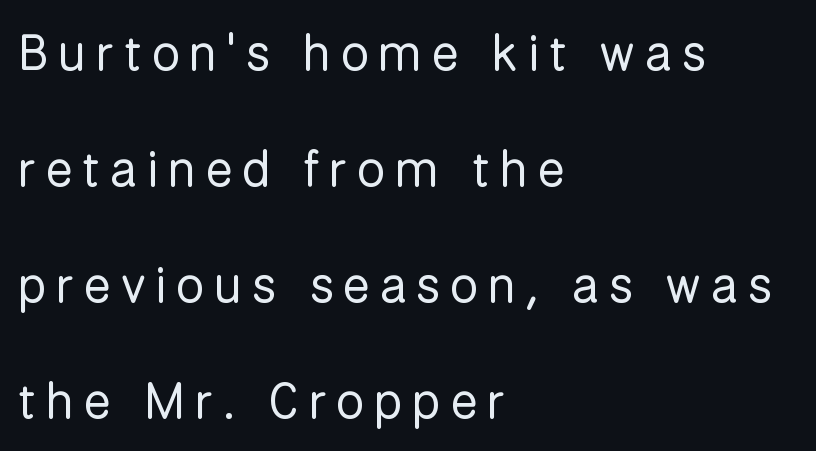
Q: Is the text bold? A: No.
Q: Is the text italic (slanted)? A: No, it is upright.
Q: Is the typeface a serif or a sans-serif typeface? A: Sans-serif.
Q: Is the text underlined? A: No.
Q: How is the paragraph aligned? A: Left-aligned.
Q: Is the spacing between letters normal or unusually wide? A: Unusually wide.
Q: Is the spacing between lines tight, normal or loose? A: Loose.
Q: Width (condensed, normal, or wide)? A: Normal.
Q: Stroke contrast? A: Low.
Q: x-height? A: Medium.
Q: Monospaced? A: No.
